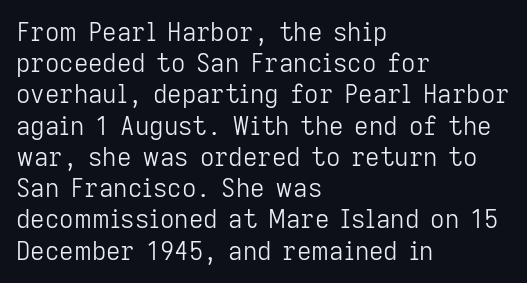
The image shows 25 px text type, upright; set left-aligned, normal line spacing (1.25x), normal letter spacing, not underlined.
